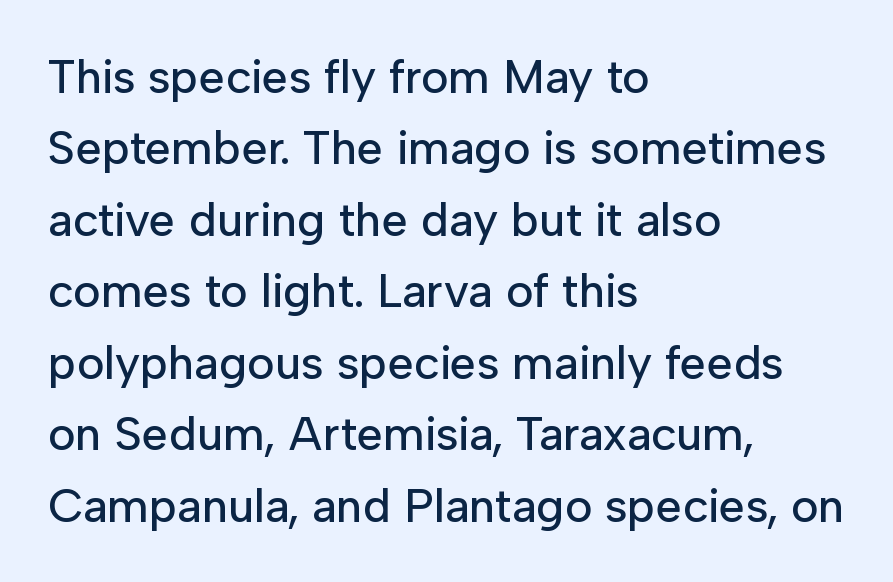
{"serif": "no", "italic": "no", "width": "normal", "stroke_contrast": "low", "x_height": "medium", "monospaced": "no", "underline": "no", "align": "left", "line_spacing": "normal", "line_spacing_ratio": 1.52, "letter_spacing": "normal", "letter_spacing_em": 0.0, "glyph_px": 47}
